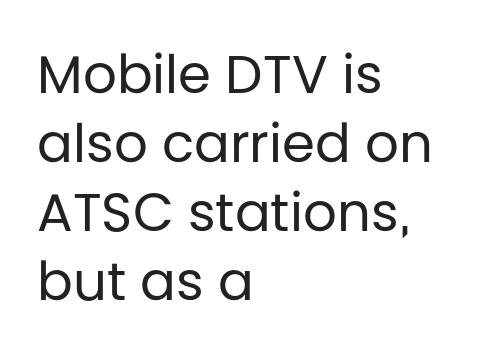
{"serif": "no", "italic": "no", "bold": "no", "weight": "regular", "width": "normal", "stroke_contrast": "low", "x_height": "large", "monospaced": "no", "underline": "no", "align": "left", "line_spacing": "normal", "line_spacing_ratio": 1.3, "letter_spacing": "normal", "letter_spacing_em": 0.0, "glyph_px": 53}
